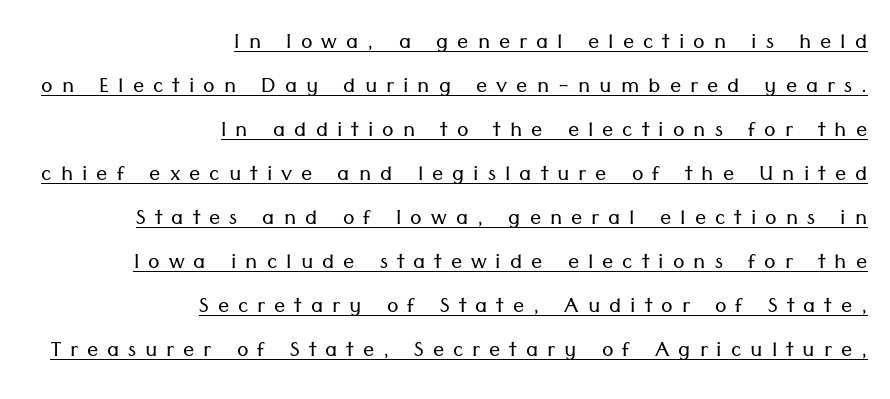
The image shows 28 px light sans-serif type, upright; set right-aligned, normal line spacing (1.57x), unusually wide letter spacing (+0.32 em), underlined; low stroke contrast and a medium x-height.
